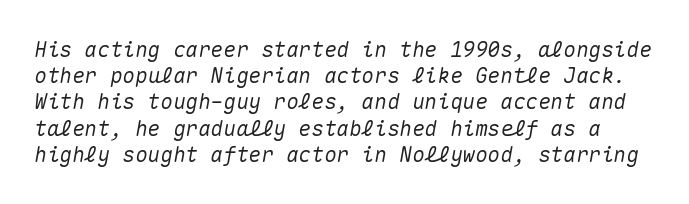
The area under the type is left untouched. Honestly, the row spacing looks completely unremarkable. The type is set solid horizontally, with unmodified tracking. Italic: yes, the glyphs are oblique.
